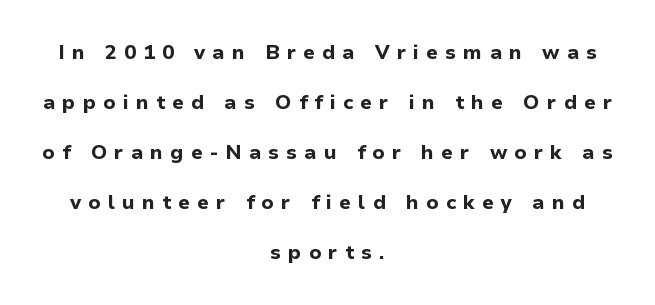
Compared with typical paragraphs, the rows here are farther apart. How heavy is the stroke? Heavy — this is a bold. The lettering stays uniformly vertical, giving the passage a roman look. The horizontal fit of the characters is loose and conspicuously gappy. Horizontal alignment here is central, giving a formal, balanced look. The strip under each line holds only bare page.
